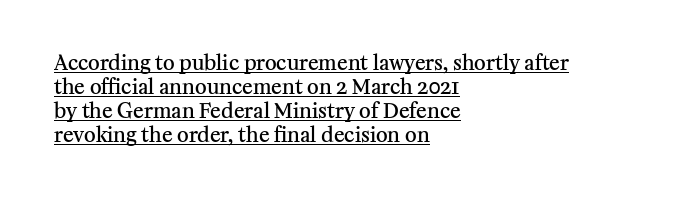
Typesetter's note: demi weight, one step under bold. The string is rendered with underlining switched on. No italicization has been applied; the sample stays upright. Line beginnings align vertically; line endings do not. Tracking here is standard; glyphs follow each other at the usual distance.
